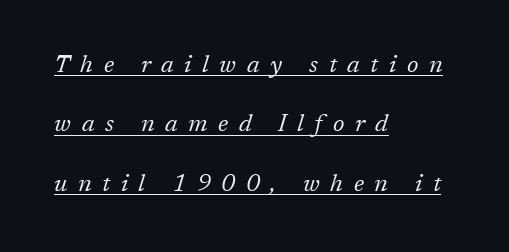
{"italic": "yes", "lean": "right", "slant_degrees": 17, "bold": "no", "underline": "yes", "align": "left", "line_spacing": "loose", "line_spacing_ratio": 2.47, "letter_spacing": "wide", "letter_spacing_em": 0.44, "glyph_px": 24}
